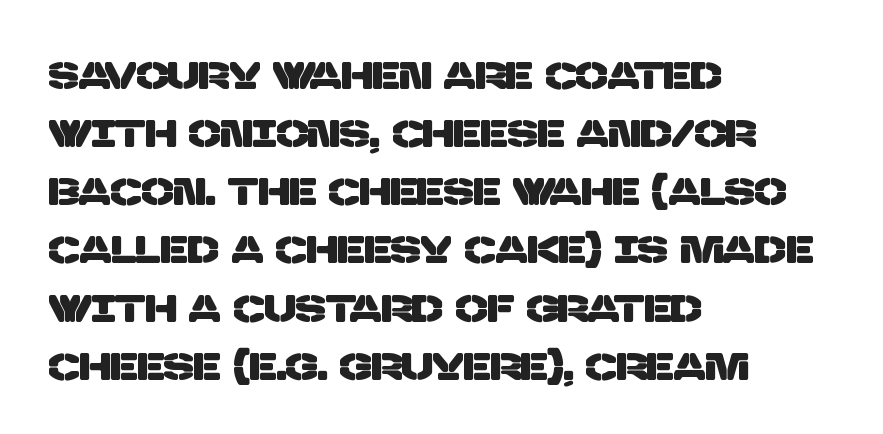
Glance below the letters and you will spot only blank space. Nothing sits at the stroke ends, so this counts as sans-serif. Students, observe: this is what conventionally led text looks like. Alignment: flush left. Inter-character spacing is left at the font's built-in metrics. The letters advance in unequal steps, a hallmark of proportional type.
